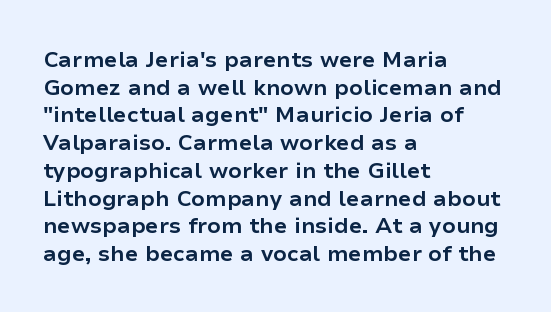
These words are printed bold, with thick strokes throughout. The string is rendered with underlining switched off. What's the leading like? Ordinary, nothing unusual. Tracking value appears to be zero — textbook default spacing. This rendering uses left alignment, leaving the right contour irregular. Every stem runs plumb, perpendicular to the baseline.
